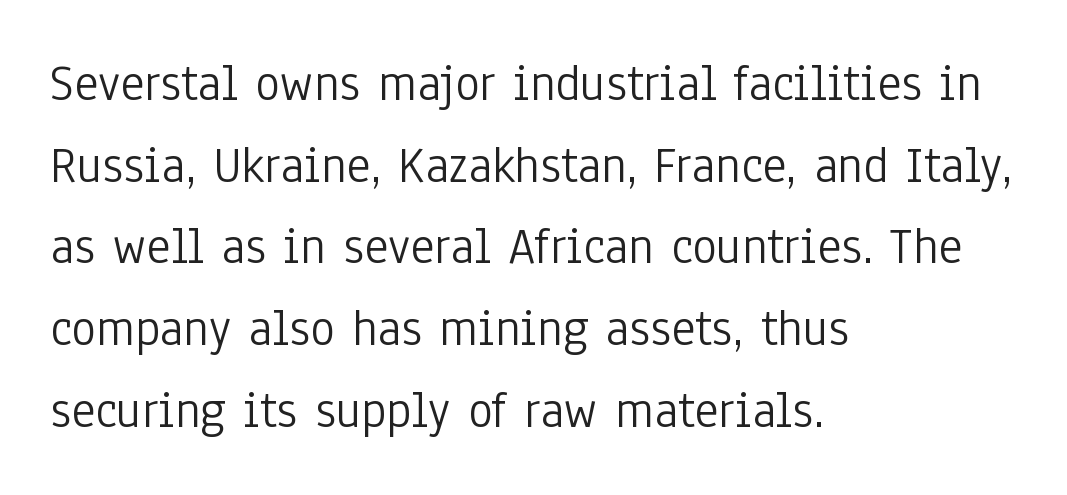
The image shows 52 px light, condensed sans-serif type, upright; set left-aligned, normal line spacing (1.57x), normal letter spacing, not underlined; low stroke contrast and a medium x-height.
